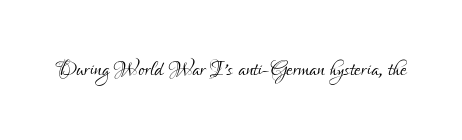
Is this a sans? Yes — the strokes have no serifs. Glyph-to-glyph distance matches everyday printed text. Spacing verdict: proportional, widths tailored to each character. The passage shown is not bold in any degree. The space directly below the letters is spotless.
